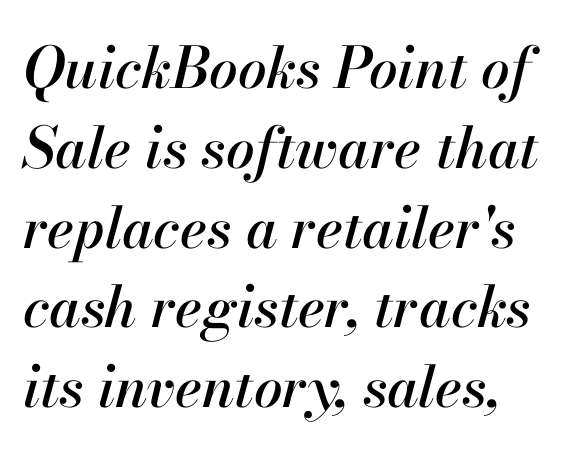
{"italic": "yes", "lean": "right", "slant_degrees": 13, "width": "normal", "stroke_contrast": "high", "x_height": "small", "monospaced": "no", "underline": "no", "align": "left", "line_spacing": "normal", "line_spacing_ratio": 1.4, "letter_spacing": "normal", "letter_spacing_em": 0.0, "glyph_px": 57}
